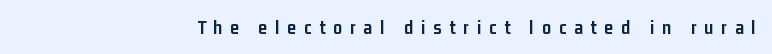
Words float on clear page, feet unadorned. The letters stand straight up with perfectly vertical stems. Strokes here are thick enough to call this a true bold. Does extra space separate the letters? Yes, quite a lot of it.
